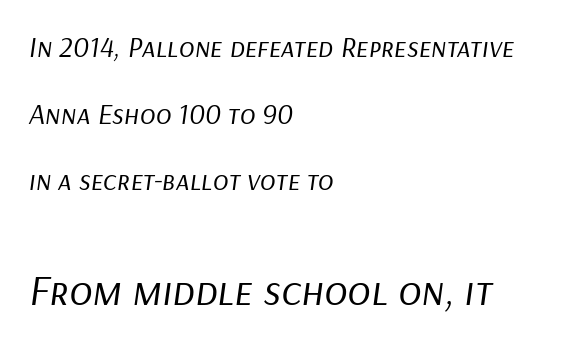
{"italic": "yes", "lean": "right", "slant_degrees": 9, "bold": "no", "weight": "regular", "width": "normal", "stroke_contrast": "low", "x_height": "medium", "monospaced": "no", "underline": "no", "align": "left", "line_spacing": "loose", "line_spacing_ratio": 2.3, "letter_spacing": "normal", "letter_spacing_em": 0.0, "larger_block": "second", "size_ratio": 1.48, "glyph_px": 43}
